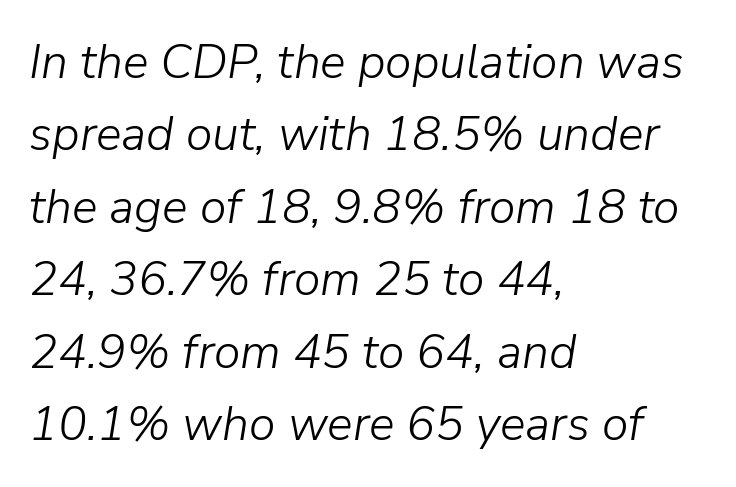
Q: Is the text bold? A: No.
Q: Is the text italic (slanted)? A: Yes, it leans right by about 9 degrees.
Q: Is the text underlined? A: No.
Q: How is the paragraph aligned? A: Left-aligned.
Q: Is the spacing between letters normal or unusually wide? A: Normal.
Q: Is the spacing between lines tight, normal or loose? A: Normal.
Q: Width (condensed, normal, or wide)? A: Normal.
Q: Stroke contrast? A: Low.
Q: x-height? A: Medium.
Q: Monospaced? A: No.
